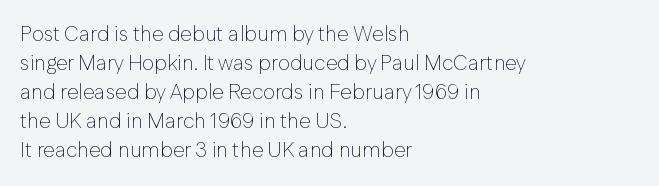
Letters rest on an invisible, unmarked baseline. Heaviness? Minimal to ordinary, like unemphasized prose. The rendering anchors every line to the left-hand side. The line-height multiplier appears to be the usual default.
